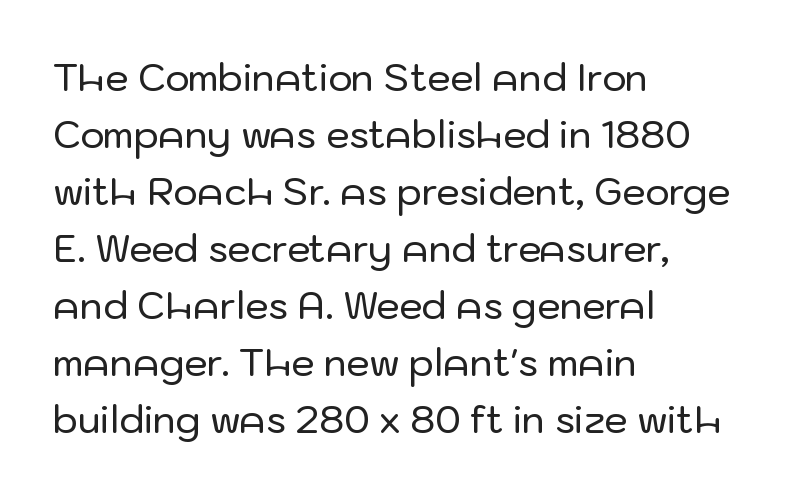
{"serif": "no", "italic": "no", "width": "normal", "stroke_contrast": "low", "x_height": "medium", "monospaced": "no", "underline": "no", "align": "left", "line_spacing": "normal", "line_spacing_ratio": 1.54, "letter_spacing": "normal", "letter_spacing_em": 0.0, "glyph_px": 37}
